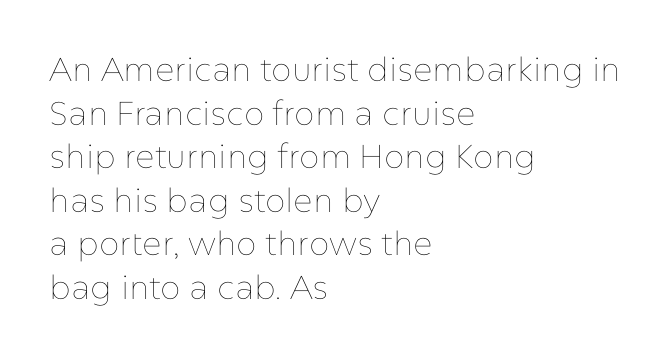
Casual observation: everything's shoved over to the left. Is there any slant? The stems are plumb. Honestly, there is no underline to notice here at all. Stroke mass is kept to a normal reading level or below. Do the characters align in a grid? No, the font is proportional. Normally led — the rows are evenly, conventionally spaced.
